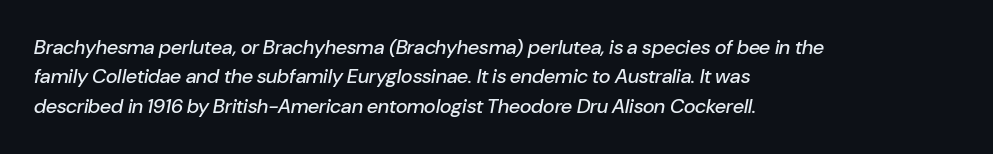
The image shows 20 px text type, italic (leaning right); set left-aligned, normal line spacing (1.47x), normal letter spacing, not underlined.
